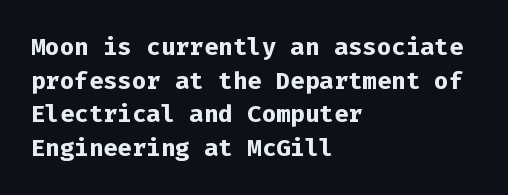
Any mark beneath the type? The region is blank. Regular leading. The face used here is rendered with its standard letterfit. These words are printed bold, with thick strokes throughout. Italic? Not at all — the glyphs are vertical. Left-aligned paragraph, ragged on the right.
